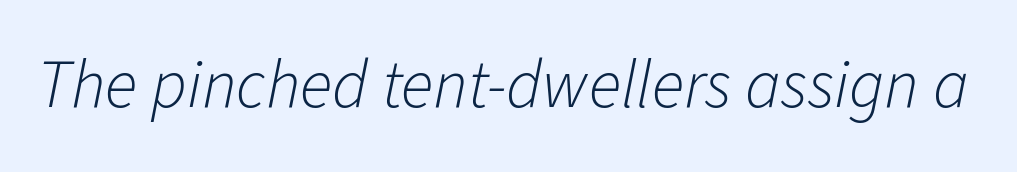
The image shows 68 px light type, italic (leaning right); set normal letter spacing, not underlined; low stroke contrast and a medium x-height.
